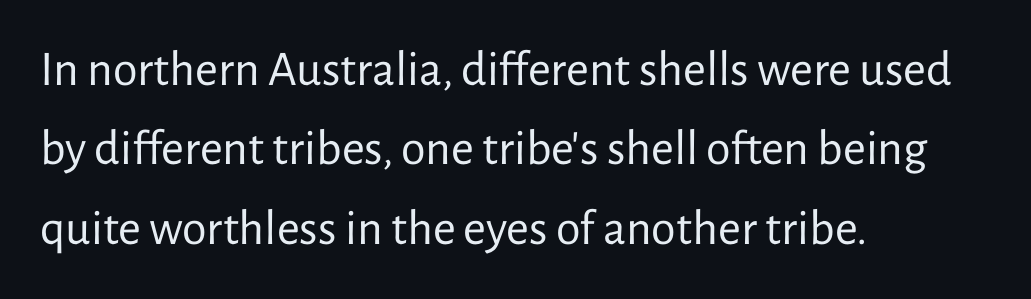
The typesetting does not lean heavy: it is not bold. The passage is arranged the way most books set body copy — flush left. Leading matches the norm, producing a regular column. These lines are rendered in a variable-pitch font. There is no visible air inserted between adjacent glyphs.
